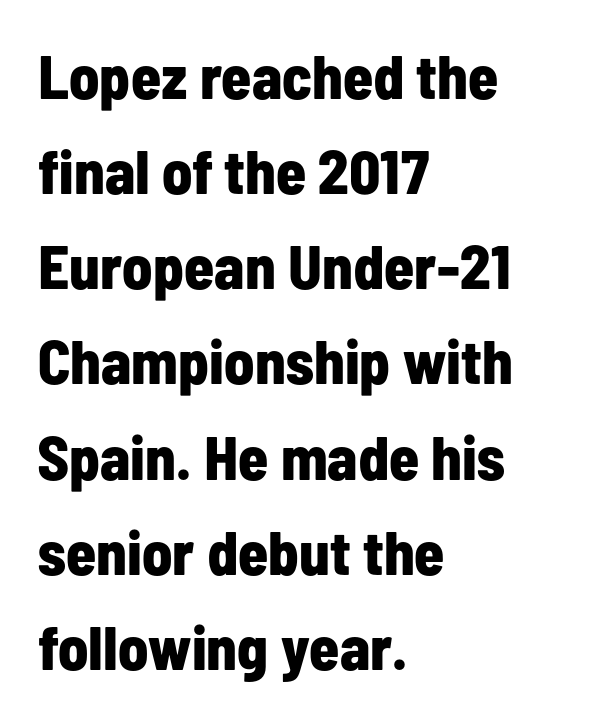
The image shows 61 px bold, condensed sans-serif type, upright; set left-aligned, normal line spacing (1.56x), normal letter spacing, not underlined; low stroke contrast and a medium x-height.
